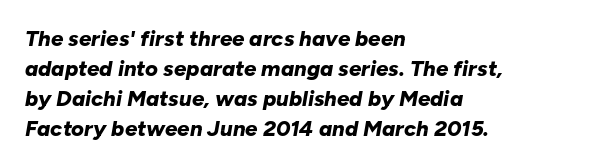
The image shows 22 px bold type, italic (leaning right); set left-aligned, normal line spacing (1.37x), normal letter spacing, not underlined.
